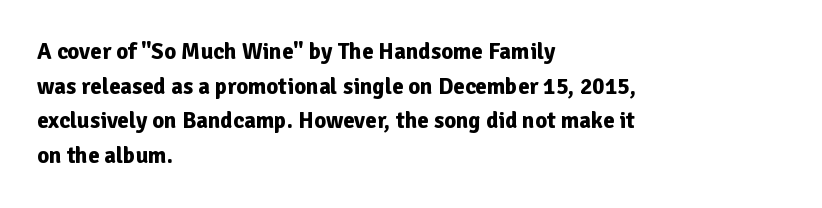
The image shows 23 px bold type, upright; set left-aligned, normal line spacing (1.51x), normal letter spacing, not underlined.
